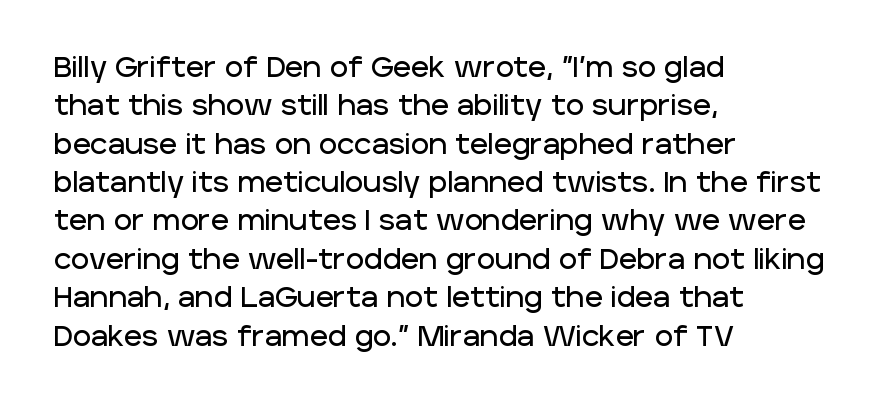
{"serif": "no", "italic": "no", "width": "normal", "stroke_contrast": "low", "x_height": "large", "monospaced": "no", "underline": "no", "align": "left", "line_spacing": "normal", "line_spacing_ratio": 1.37, "letter_spacing": "normal", "letter_spacing_em": 0.0, "glyph_px": 28}
